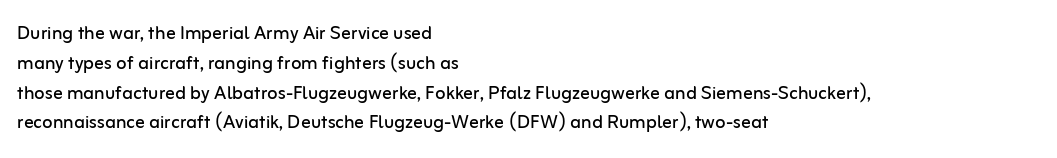
{"italic": "no", "bold": "no", "underline": "no", "align": "left", "line_spacing_ratio": 1.24, "letter_spacing": "normal", "letter_spacing_em": 0.0, "glyph_px": 24}
